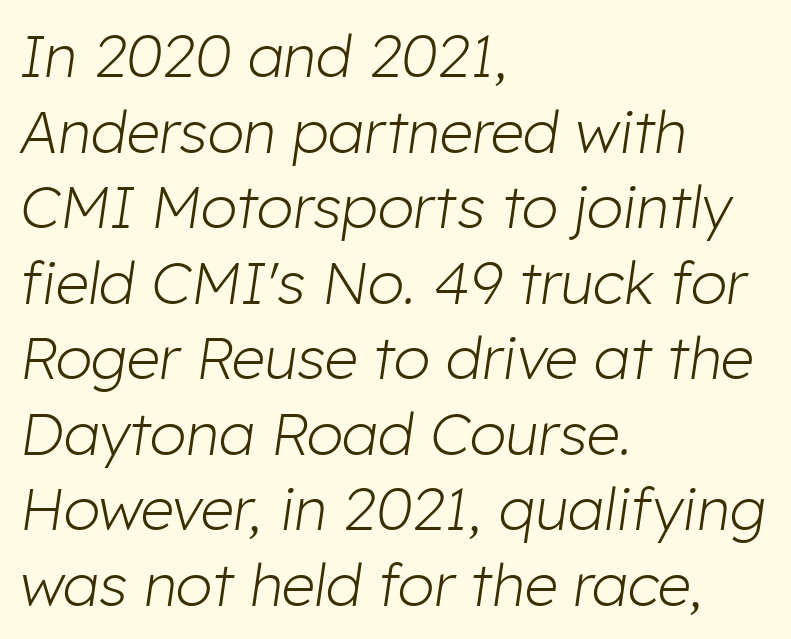
The image shows 59 px light type, italic (leaning right); set left-aligned, normal line spacing (1.28x), normal letter spacing, not underlined; low stroke contrast and a medium x-height.
